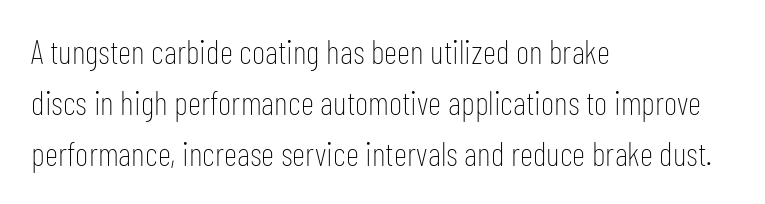
What stands out about the letter spacing? Nothing — it is the standard amount. The lines sit at an ordinary, default distance from one another. No italicization has been applied; the sample stays upright. The string is rendered with underlining switched off. Short and long lines alike share a common starting point at left. Caption: face not bold, strokes unweighted.
